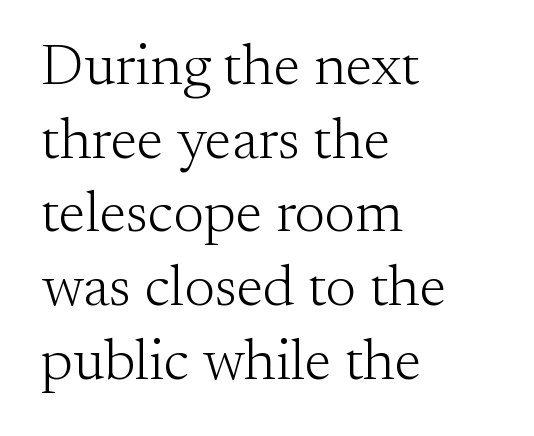
Q: Is the text bold? A: No.
Q: Is the text italic (slanted)? A: No, it is upright.
Q: Is the typeface a serif or a sans-serif typeface? A: Serif.
Q: Is the text underlined? A: No.
Q: How is the paragraph aligned? A: Left-aligned.
Q: Is the spacing between letters normal or unusually wide? A: Normal.
Q: Is the spacing between lines tight, normal or loose? A: Normal.
Q: Width (condensed, normal, or wide)? A: Normal.
Q: Stroke contrast? A: Medium.
Q: x-height? A: Small.
Q: Monospaced? A: No.
